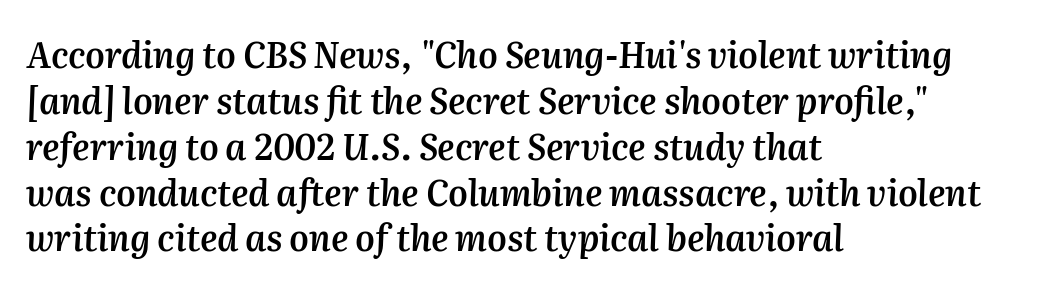
Q: Is the text bold? A: Semi-bold.
Q: Is the text italic (slanted)? A: Yes, it leans right by about 2 degrees.
Q: Is the text underlined? A: No.
Q: How is the paragraph aligned? A: Left-aligned.
Q: Is the spacing between letters normal or unusually wide? A: Normal.
Q: Is the spacing between lines tight, normal or loose? A: Normal.
Q: Width (condensed, normal, or wide)? A: Normal.
Q: Stroke contrast? A: Medium.
Q: x-height? A: Medium.
Q: Monospaced? A: No.
